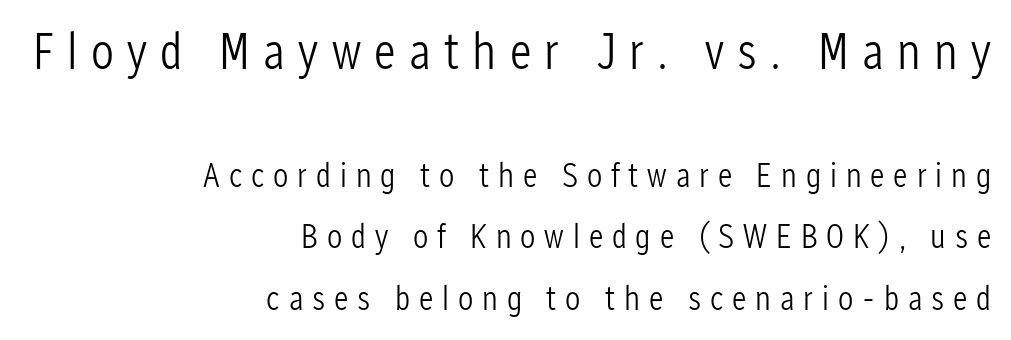
Nothing heavy about these letters — not bold at all. Which chunk is bigger? The first one — the top block dwarfs the bottom. The passage shown is typeset with a sans-serif family. Ordinary non-slanted type is in use. In CSS terms this would be text-align: right.
